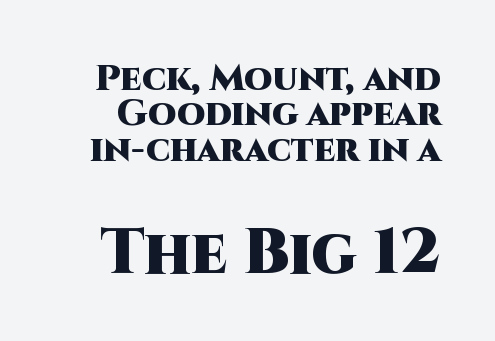
Honestly, there is no underline to notice here at all. What's the leading like? Squeezed, with rows nearly overlapping. The typeface chosen for these lines omits serifs. The tracking reads as untouched default to a designer's eye. Do the characters align in a grid? No, the font is proportional. Characters remain perfectly vertical along every line.
